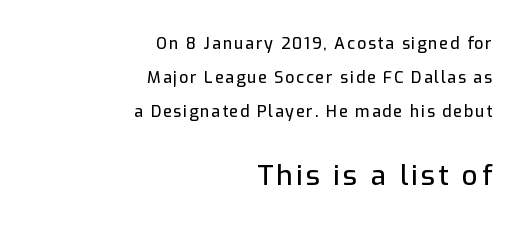
The image shows 28 px sans-serif type, upright; set right-aligned, loose line spacing (2.12x), not underlined; the second (bottom) block is 1.75x larger; low stroke contrast and a medium x-height.
